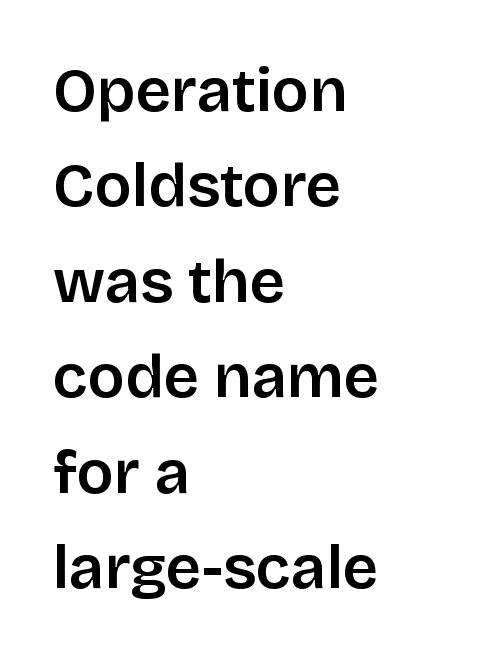
The image shows 62 px sans-serif type, upright; set left-aligned, normal line spacing (1.54x), normal letter spacing, not underlined; low stroke contrast and a large x-height.
